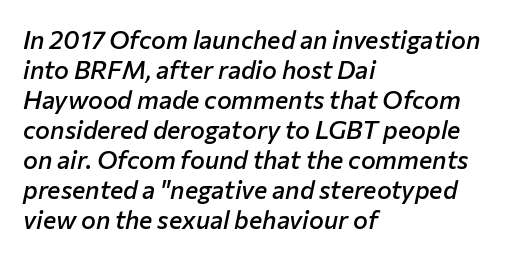
Q: Is the text bold? A: Semi-bold.
Q: Is the text italic (slanted)? A: Yes, it leans right by about 12 degrees.
Q: Is the text underlined? A: No.
Q: How is the paragraph aligned? A: Left-aligned.
Q: Is the spacing between letters normal or unusually wide? A: Normal.
